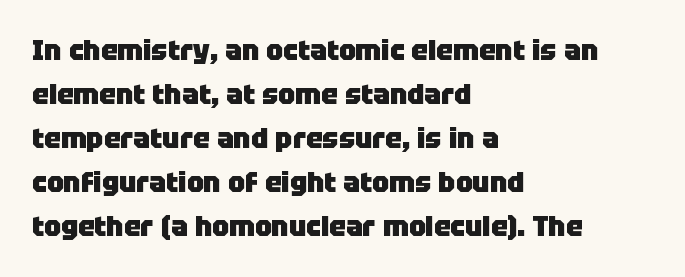
{"serif": "no", "italic": "no", "bold": "yes", "weight": "heavy", "width": "normal", "stroke_contrast": "low", "x_height": "large", "monospaced": "no", "underline": "no", "align": "left", "line_spacing": "normal", "line_spacing_ratio": 1.57, "letter_spacing": "normal", "letter_spacing_em": 0.0, "glyph_px": 28}
